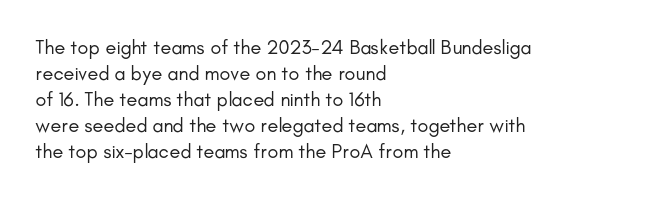
Q: Is the text bold? A: No.
Q: Is the text italic (slanted)? A: No, it is upright.
Q: Is the text underlined? A: No.
Q: How is the paragraph aligned? A: Left-aligned.
Q: Is the spacing between letters normal or unusually wide? A: Normal.
Q: Is the spacing between lines tight, normal or loose? A: Normal.
